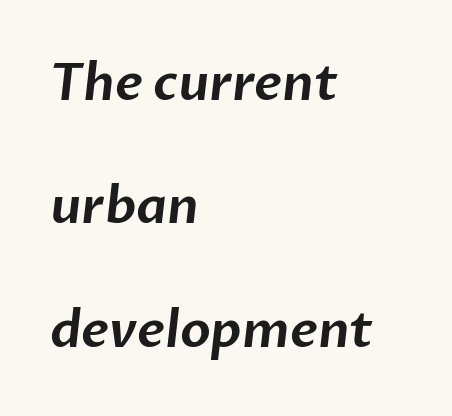
{"serif": "no", "width": "normal", "stroke_contrast": "low", "x_height": "medium", "monospaced": "no", "underline": "no", "align": "left", "line_spacing": "loose", "line_spacing_ratio": 2.47, "letter_spacing": "normal", "letter_spacing_em": 0.0, "glyph_px": 50}
